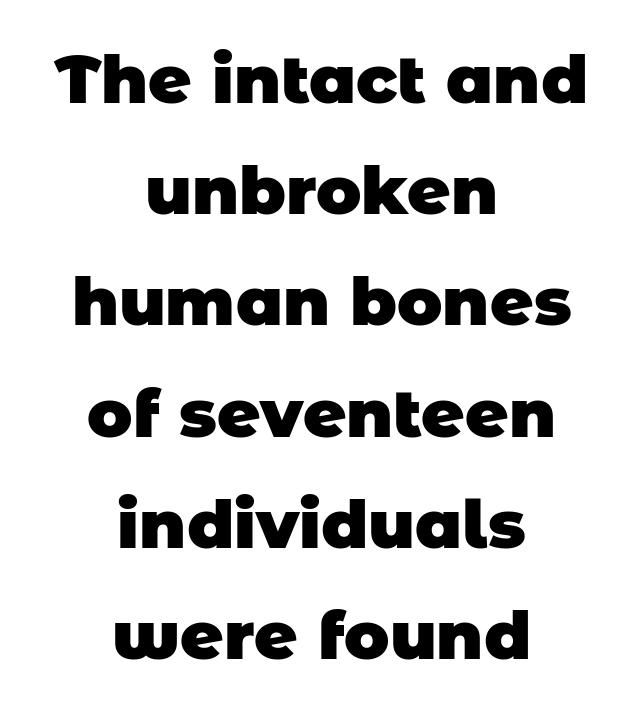
Q: Is the text bold? A: Yes.
Q: Is the typeface a serif or a sans-serif typeface? A: Sans-serif.
Q: Is the text underlined? A: No.
Q: How is the paragraph aligned? A: Centered.
Q: Is the spacing between letters normal or unusually wide? A: Normal.
Q: Is the spacing between lines tight, normal or loose? A: Normal.
Q: Width (condensed, normal, or wide)? A: Normal.
Q: Stroke contrast? A: Low.
Q: x-height? A: Large.
Q: Monospaced? A: No.
